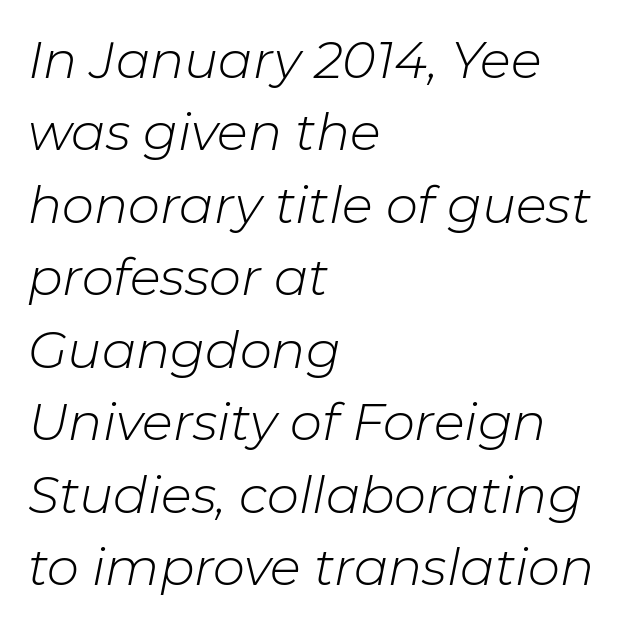
Q: Is the text bold? A: No.
Q: Is the text italic (slanted)? A: Yes, it leans right by about 11 degrees.
Q: Is the text underlined? A: No.
Q: How is the paragraph aligned? A: Left-aligned.
Q: Is the spacing between letters normal or unusually wide? A: Normal.
Q: Is the spacing between lines tight, normal or loose? A: Normal.
Q: Width (condensed, normal, or wide)? A: Normal.
Q: Stroke contrast? A: Low.
Q: x-height? A: Medium.
Q: Monospaced? A: No.
